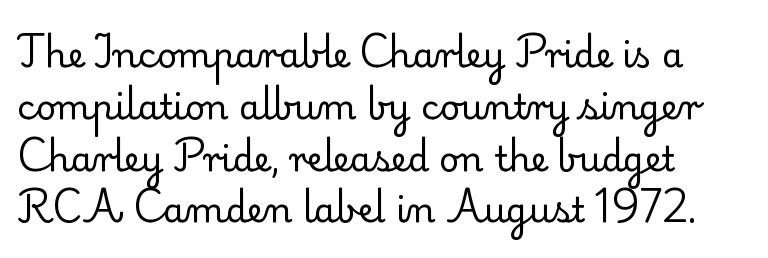
The image shows 35 px regular-weight serif type, upright; set left-aligned, normal line spacing (1.48x), normal letter spacing, not underlined; low stroke contrast and a small x-height.
